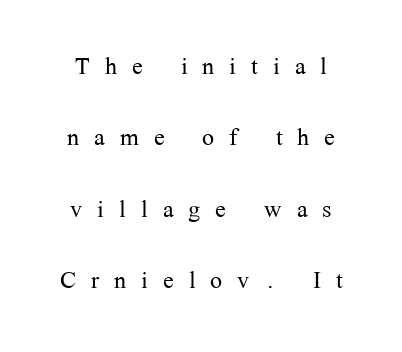
{"serif": "yes", "italic": "no", "bold": "no", "weight": "light", "width": "normal", "stroke_contrast": "medium", "x_height": "medium", "monospaced": "no", "underline": "no", "align": "center", "line_spacing": "loose", "line_spacing_ratio": 2.23, "letter_spacing": "wide", "letter_spacing_em": 0.47, "glyph_px": 32}
